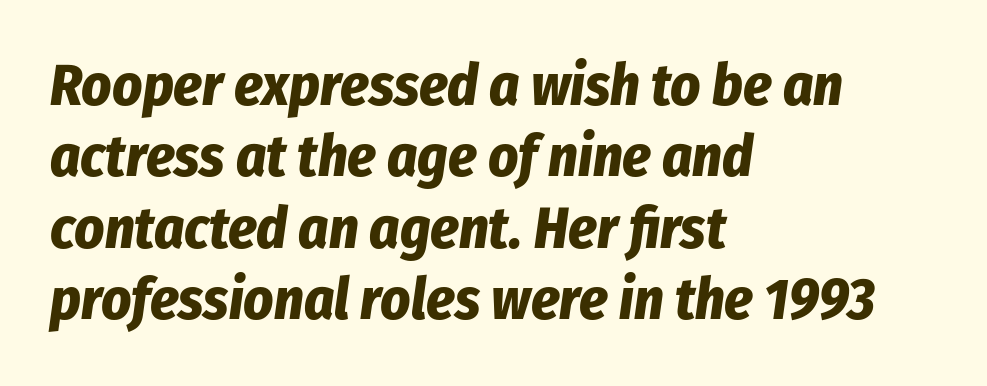
The image shows 58 px bold, condensed type, italic (leaning right); set left-aligned, line spacing 1.23x, normal letter spacing, not underlined; low stroke contrast and a medium x-height.
